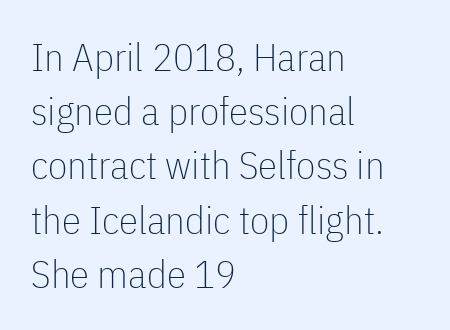
The image shows 39 px thin, condensed sans-serif type, upright; set left-aligned, normal line spacing (1.39x), normal letter spacing, not underlined; low stroke contrast and a medium x-height.
